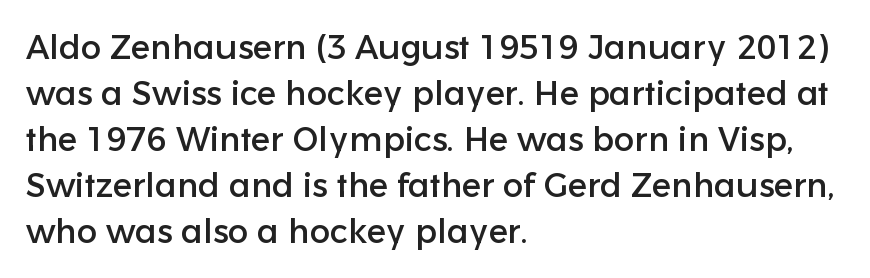
{"serif": "no", "italic": "no", "width": "normal", "stroke_contrast": "low", "x_height": "medium", "monospaced": "no", "underline": "no", "align": "left", "line_spacing": "normal", "line_spacing_ratio": 1.35, "letter_spacing": "normal", "letter_spacing_em": 0.0, "glyph_px": 34}
